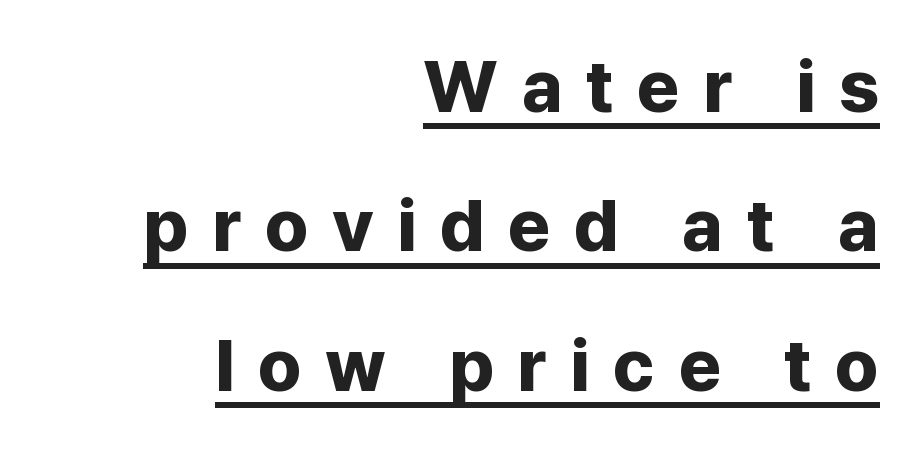
{"serif": "no", "italic": "no", "bold": "yes", "weight": "bold", "width": "normal", "stroke_contrast": "low", "x_height": "medium", "monospaced": "no", "underline": "yes", "align": "right", "line_spacing": "loose", "line_spacing_ratio": 1.91, "letter_spacing": "wide", "letter_spacing_em": 0.32, "glyph_px": 73}
